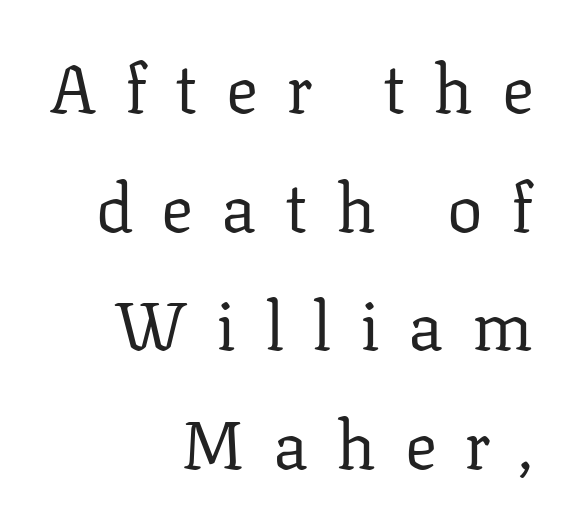
Is the block centered? No — it sits flush against the right margin. In terms of posture, this sample is upright. Descenders are the only things crossing below the line. Weight: regular or lighter. This sample has the flowing, uneven cadence of proportional lettering.
